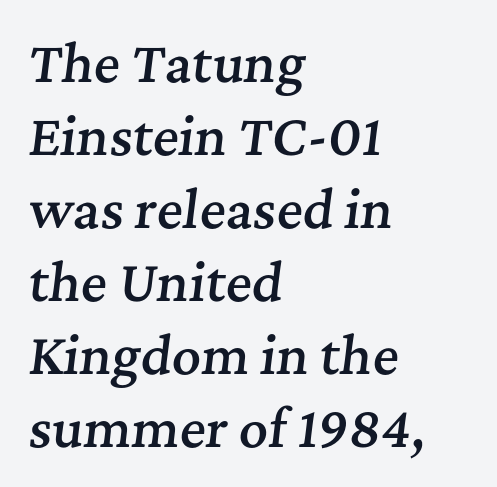
{"serif": "yes", "italic": "yes", "lean": "right", "slant_degrees": 7, "bold": "semi", "weight": "semibold", "width": "normal", "stroke_contrast": "medium", "x_height": "medium", "monospaced": "no", "underline": "no", "align": "left", "line_spacing": "normal", "line_spacing_ratio": 1.46, "letter_spacing": "normal", "letter_spacing_em": 0.0, "glyph_px": 50}
